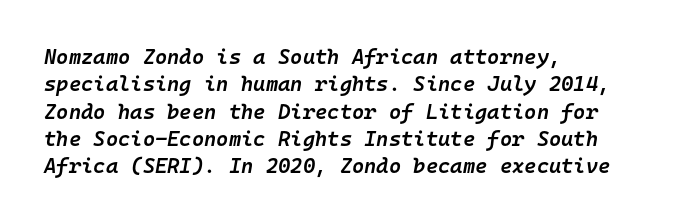
The strip under each line holds only bare page. How are the letters spaced? Ordinarily, with no added tracking. Regarding leading, the lines here are spaced in the standard way. The letters are semibold — heavier than regular but short of a full bold. The compositor pushed each line to the left boundary.
